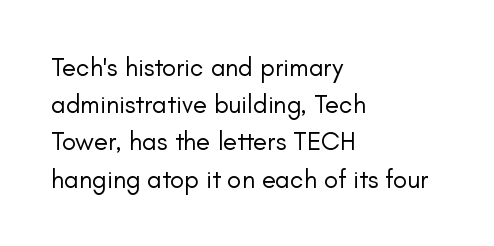
Q: Is the text bold? A: No.
Q: Is the text italic (slanted)? A: No, it is upright.
Q: Is the text underlined? A: No.
Q: How is the paragraph aligned? A: Left-aligned.
Q: Is the spacing between letters normal or unusually wide? A: Normal.
Q: Is the spacing between lines tight, normal or loose? A: Normal.
